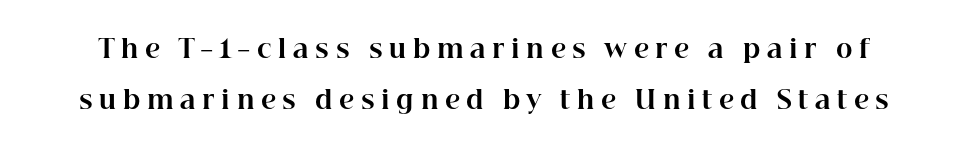
Q: Is the text bold? A: Yes.
Q: Is the text italic (slanted)? A: No, it is upright.
Q: Is the text underlined? A: No.
Q: Is the spacing between letters normal or unusually wide? A: Unusually wide.
Q: Is the spacing between lines tight, normal or loose? A: Loose.
